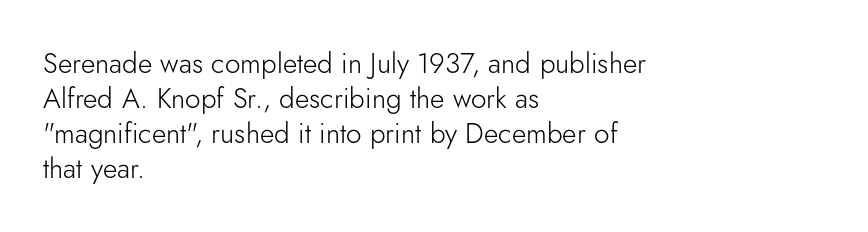
The image shows 28 px light sans-serif type, upright; set left-aligned, normal line spacing (1.25x), normal letter spacing, not underlined; low stroke contrast and a small x-height.
